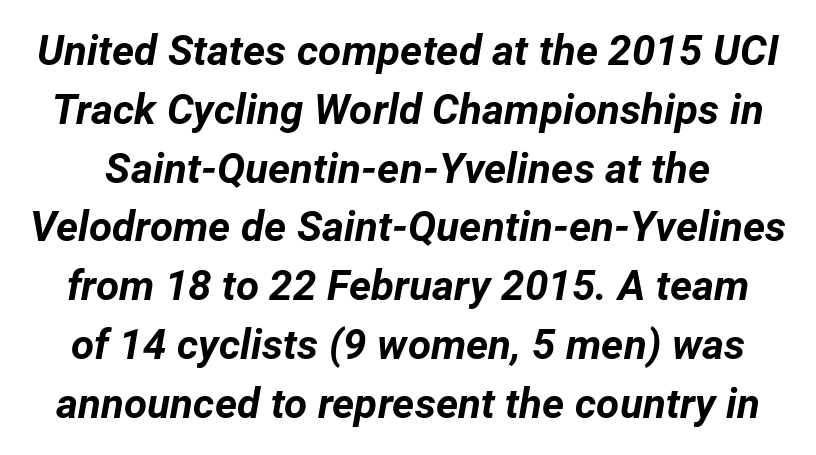
The image shows 42 px bold type, italic (leaning right); set normal line spacing (1.4x), normal letter spacing, not underlined; low stroke contrast and a medium x-height.
